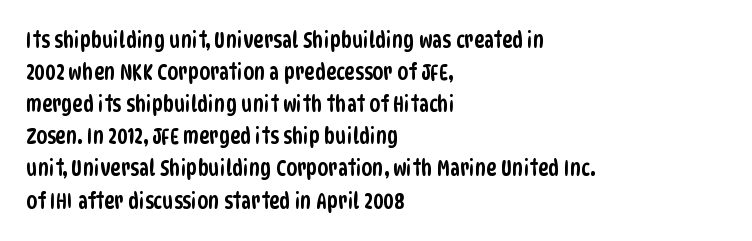
Visually the block forms a straight wall on the left and a jagged coastline on the right. This rendering leaves character spacing at its baseline value. The space beneath each line is pristine and unruled. In terms of leading, this rendering sits right in the middle.
